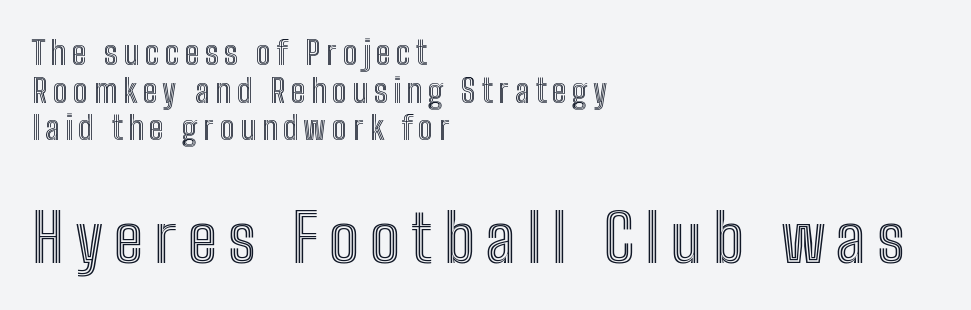
The image shows 66 px condensed type, upright; set left-aligned, tight line spacing (1.14x), not underlined; the second (bottom) block is 2.0x larger; a medium x-height.
